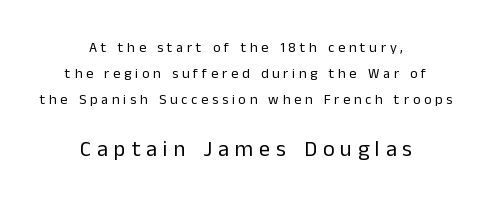
{"italic": "no", "bold": "no", "underline": "no", "align": "center", "line_spacing_ratio": 1.87, "letter_spacing": "wide", "letter_spacing_em": 0.27, "larger_block": "second", "size_ratio": 1.57, "glyph_px": 22}
